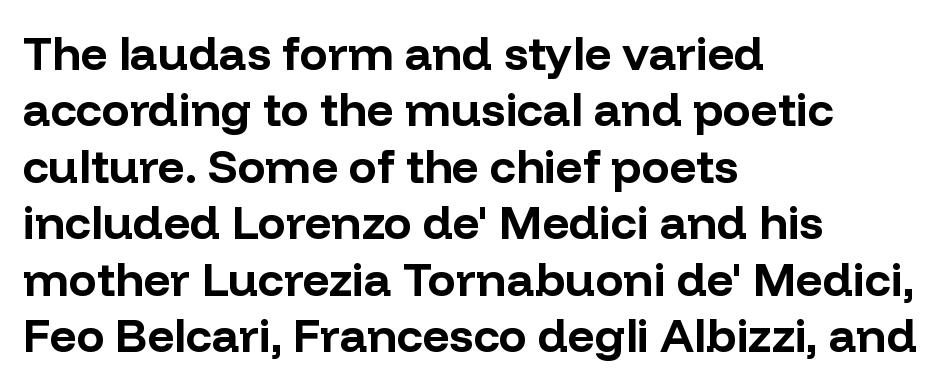
The image shows 47 px bold sans-serif type, upright; set left-aligned, line spacing 1.2x, normal letter spacing, not underlined; low stroke contrast and a medium x-height.
